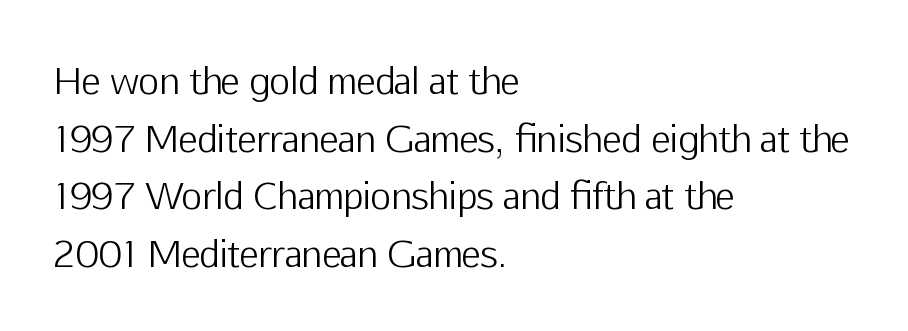
{"serif": "no", "italic": "no", "bold": "no", "weight": "light", "width": "normal", "stroke_contrast": "low", "x_height": "medium", "monospaced": "no", "underline": "no", "align": "left", "line_spacing": "normal", "line_spacing_ratio": 1.6, "letter_spacing": "normal", "letter_spacing_em": 0.0, "glyph_px": 36}
